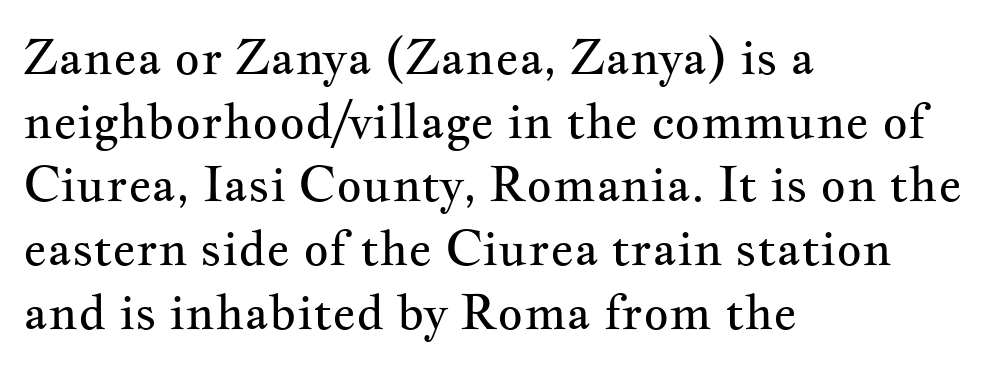
Examine the stroke ends and you'll spot serifs. The horizontal fit of the characters is conventional and even. This reads as an unemphasized weight, regular at the heaviest. A roman cut, with each character standing at attention. Is this a fixed-width face? No — the glyphs have proportional, varying widths. A clean baseline with only descenders dipping below it.
